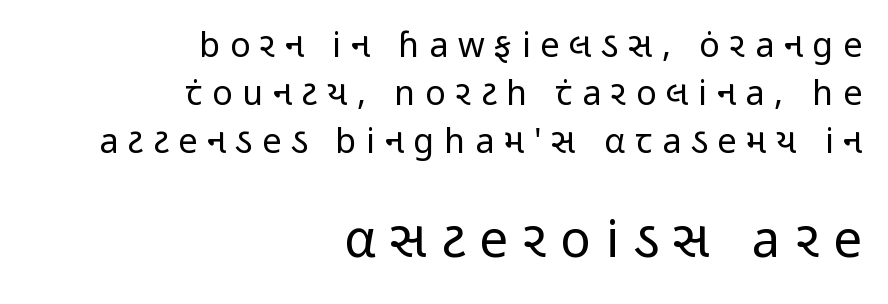
The type sits square on the baseline with zero lean. In terms of letterform style, serifs are entirely absent. The space directly below the letters is spotless. This sample keeps an unexceptional amount of space between lines. The passage shown is typed in a proportional face where columns would drift.
